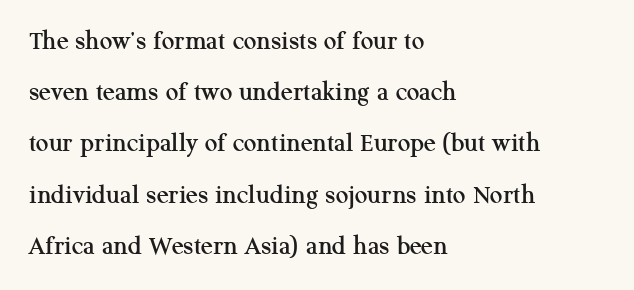
Little horizontal feet cap the strokes, marking this as serif type. Character widths vary here, with narrow letters taking less room than wide ones. The tracking reads as untouched default to a designer's eye. The passage shown is not underscored anywhere.
